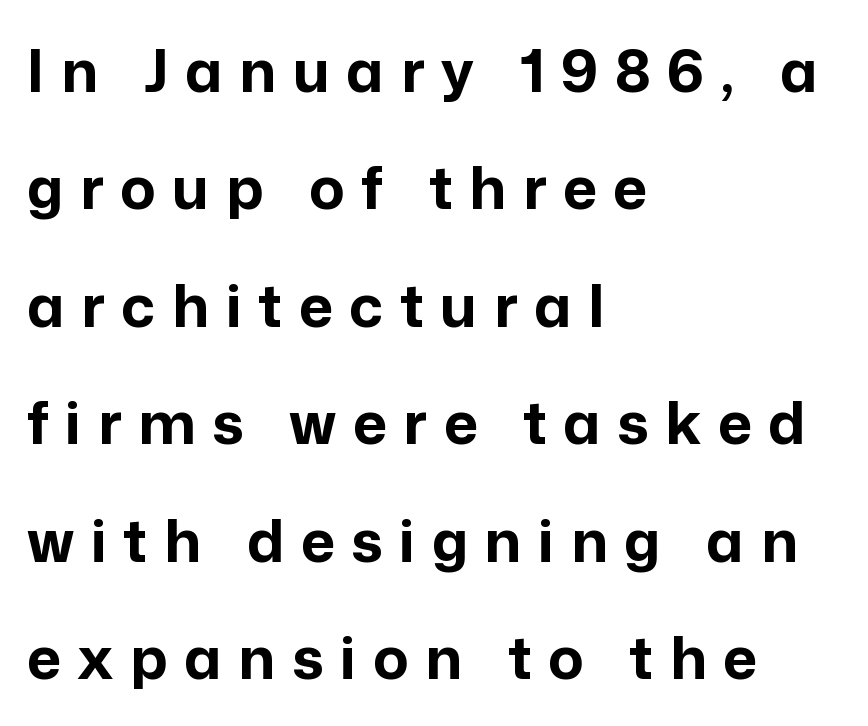
{"serif": "no", "italic": "no", "bold": "yes", "weight": "bold", "width": "normal", "stroke_contrast": "low", "x_height": "medium", "monospaced": "no", "underline": "no", "align": "left", "line_spacing": "loose", "line_spacing_ratio": 1.99, "letter_spacing": "wide", "letter_spacing_em": 0.28, "glyph_px": 59}
